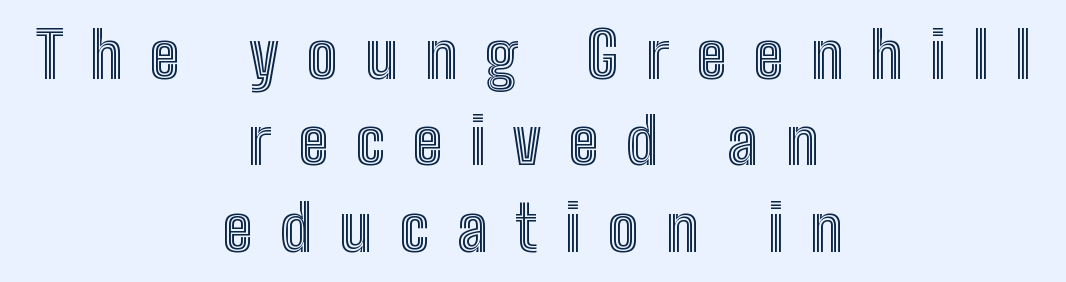
{"italic": "no", "width": "condensed", "x_height": "medium", "monospaced": "no", "underline": "no", "align": "center", "line_spacing": "normal", "line_spacing_ratio": 1.35, "letter_spacing": "wide", "letter_spacing_em": 0.43, "glyph_px": 64}
